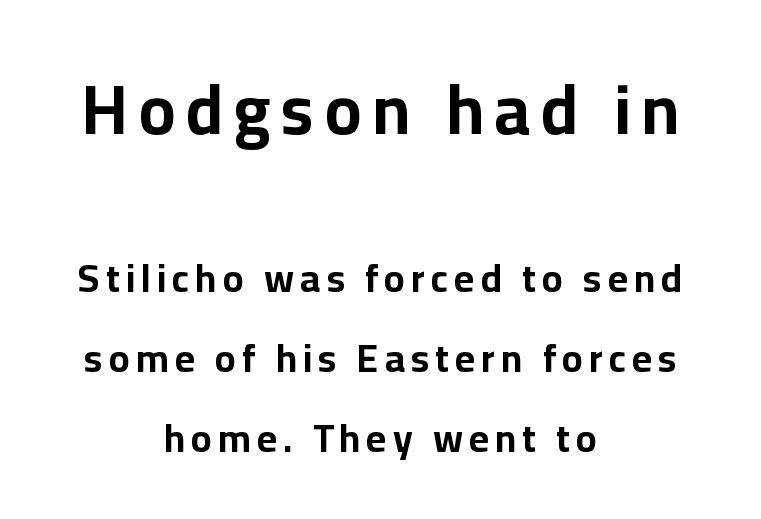
{"serif": "no", "italic": "no", "bold": "yes", "weight": "bold", "width": "normal", "stroke_contrast": "low", "x_height": "medium", "monospaced": "no", "underline": "no", "align": "center", "line_spacing": "loose", "line_spacing_ratio": 2.05, "larger_block": "first", "size_ratio": 1.77, "glyph_px": 69}
